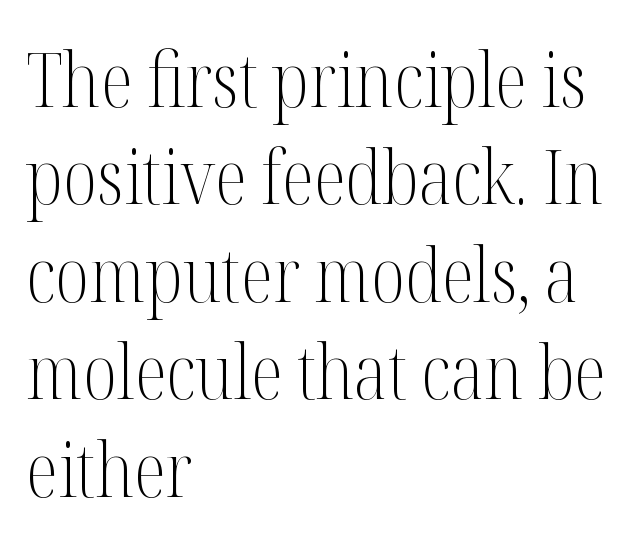
The image shows 75 px light, condensed serif type, upright; set left-aligned, normal line spacing (1.3x), normal letter spacing, not underlined; medium stroke contrast and a medium x-height.
